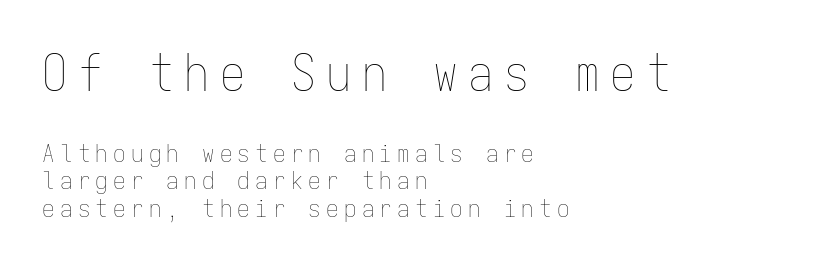
Q: Is the text bold? A: No.
Q: Is the text italic (slanted)? A: No, it is upright.
Q: Is the text underlined? A: No.
Q: How is the paragraph aligned? A: Left-aligned.
Q: Is the spacing between letters normal or unusually wide? A: Unusually wide.
Q: Is the spacing between lines tight, normal or loose? A: Tight.
Q: Which block of text is set in a larger size, the first (top) or the second (bottom)? A: The first (top) one.
Q: Width (condensed, normal, or wide)? A: Condensed.
Q: Stroke contrast? A: Low.
Q: x-height? A: Medium.
Q: Monospaced? A: Yes.
